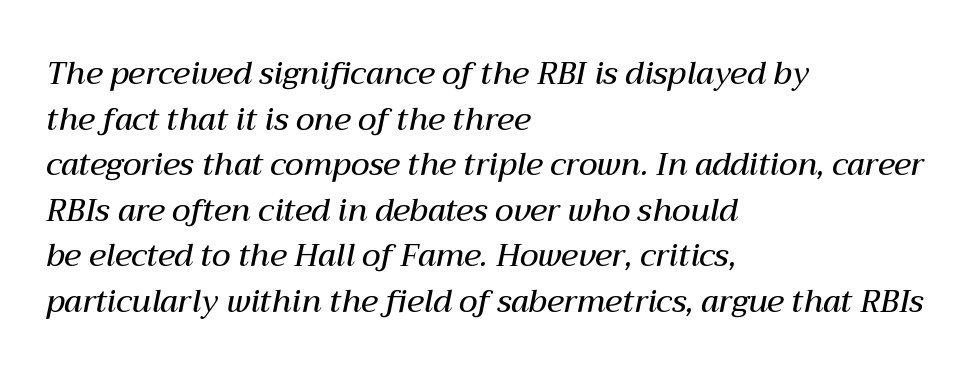
{"italic": "yes", "lean": "right", "slant_degrees": 12, "bold": "semi", "weight": "semibold", "width": "normal", "stroke_contrast": "medium", "x_height": "medium", "monospaced": "no", "underline": "no", "align": "left", "line_spacing": "normal", "line_spacing_ratio": 1.47, "letter_spacing": "normal", "letter_spacing_em": 0.0, "glyph_px": 31}
